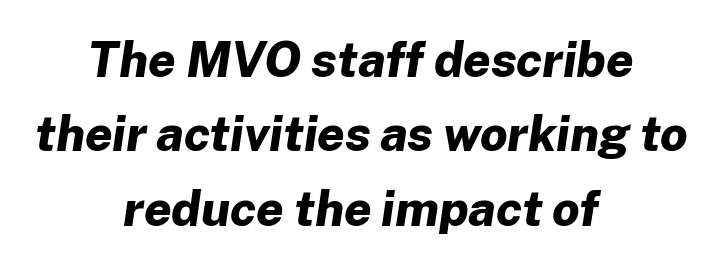
Q: Is the text bold? A: Yes.
Q: Is the text italic (slanted)? A: Yes, it leans right by about 8 degrees.
Q: Is the text underlined? A: No.
Q: How is the paragraph aligned? A: Centered.
Q: Is the spacing between letters normal or unusually wide? A: Normal.
Q: Is the spacing between lines tight, normal or loose? A: Normal.
Q: Width (condensed, normal, or wide)? A: Normal.
Q: Stroke contrast? A: Low.
Q: x-height? A: Medium.
Q: Monospaced? A: No.
